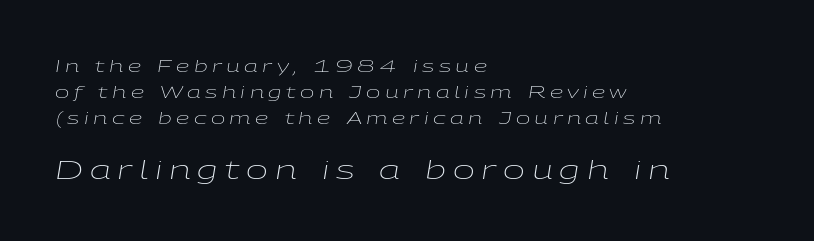
Q: Is the text bold? A: No.
Q: Is the text italic (slanted)? A: Yes, it leans right by about 9 degrees.
Q: Is the text underlined? A: No.
Q: How is the paragraph aligned? A: Left-aligned.
Q: Is the spacing between letters normal or unusually wide? A: Unusually wide.
Q: Is the spacing between lines tight, normal or loose? A: Normal.
Q: Which block of text is set in a larger size, the first (top) or the second (bottom)? A: The second (bottom) one.
